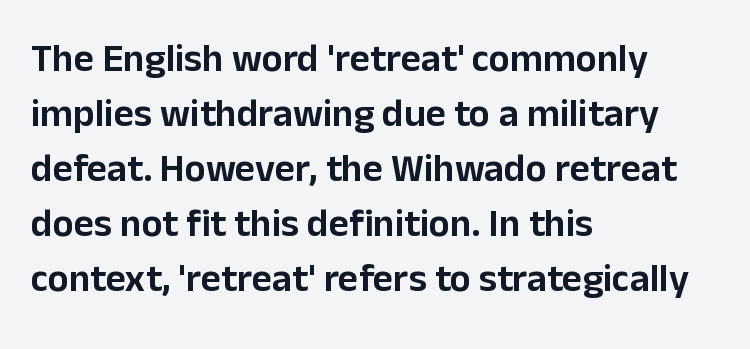
Note the varied advance widths — an 'i' is clearly narrower than an 'm'. The letterforms sit shoulder to shoulder at normal distance. Compared with a centered layout, this one pins lines to the left instead. The words here are not underlined.
